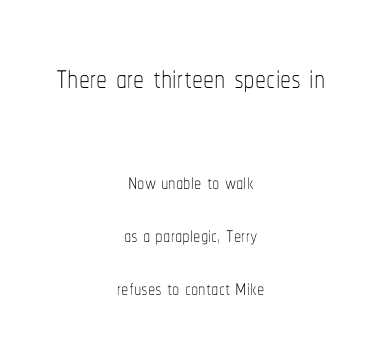
Q: Is the text bold? A: No.
Q: Is the text italic (slanted)? A: No, it is upright.
Q: Is the text underlined? A: No.
Q: How is the paragraph aligned? A: Centered.
Q: Is the spacing between letters normal or unusually wide? A: Normal.
Q: Which block of text is set in a larger size, the first (top) or the second (bottom)? A: The first (top) one.
Q: Width (condensed, normal, or wide)? A: Condensed.
Q: Stroke contrast? A: Low.
Q: x-height? A: Medium.
Q: Monospaced? A: No.
